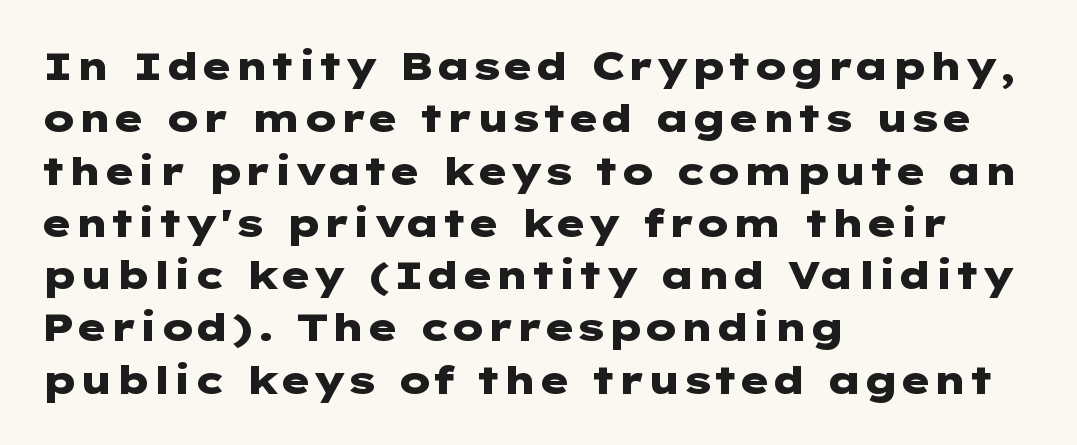
Q: Is the text bold? A: Yes.
Q: Is the text italic (slanted)? A: No, it is upright.
Q: Is the typeface a serif or a sans-serif typeface? A: Sans-serif.
Q: Is the text underlined? A: No.
Q: How is the paragraph aligned? A: Left-aligned.
Q: Is the spacing between letters normal or unusually wide? A: Normal.
Q: Is the spacing between lines tight, normal or loose? A: Normal.
Q: Width (condensed, normal, or wide)? A: Wide.
Q: Stroke contrast? A: Low.
Q: x-height? A: Medium.
